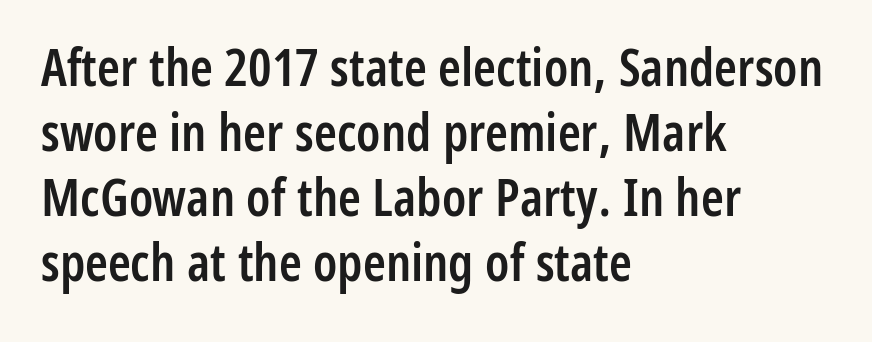
Caption: standard tracking, unaltered. Does the weight exceed regular? Yes, but only to semibold. Each new line begins a customary step beneath the previous one. A typesetter would call this proportional, since set widths differ per character. Type without underlining.
